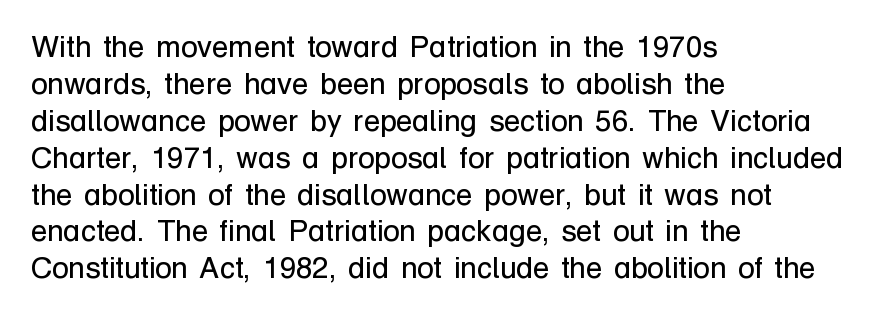
The image shows 30 px regular-weight sans-serif type, upright; set left-aligned, line spacing 1.23x, normal letter spacing, not underlined; low stroke contrast and a medium x-height.
